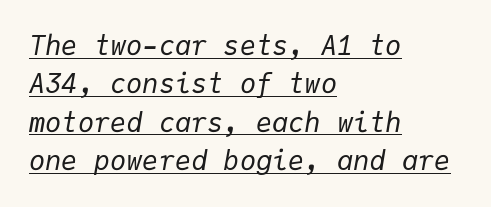
Compared with ordinary roman type, these characters are visibly tilted. Compared with undecorated copy, this sample adds a rule below the words. Is the block centered? No — it sits flush against the left margin. Is the type heavy? It reads as light-to-regular instead.
